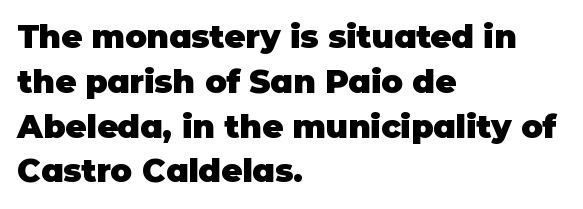
Evenly set lines give the paragraph a standard silhouette. This is sans-serif lettering, the kind often seen on screens and signage. Designer's note — italics off, roman on. Here the glyphs are tracked normally, forming tight word shapes. Varying glyph widths throughout — classic text-font behaviour.
